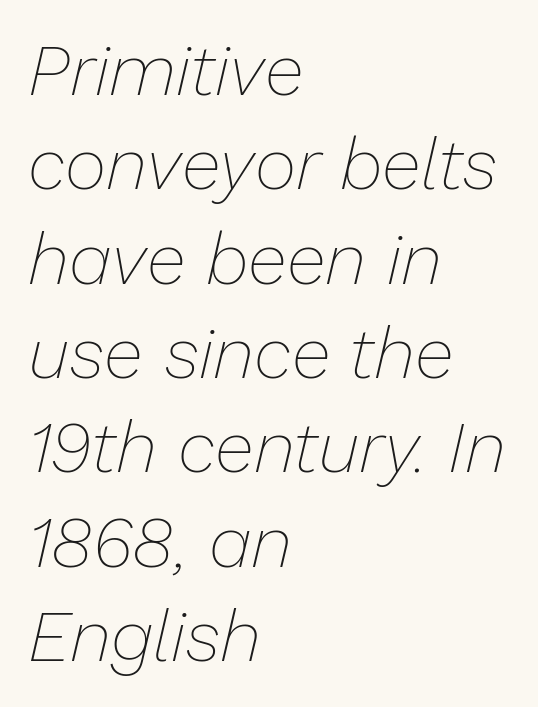
Q: Is the text bold? A: No.
Q: Is the text italic (slanted)? A: Yes, it leans right by about 13 degrees.
Q: Is the text underlined? A: No.
Q: How is the paragraph aligned? A: Left-aligned.
Q: Is the spacing between letters normal or unusually wide? A: Normal.
Q: Is the spacing between lines tight, normal or loose? A: Normal.
Q: Width (condensed, normal, or wide)? A: Normal.
Q: Stroke contrast? A: Low.
Q: x-height? A: Medium.
Q: Monospaced? A: No.
